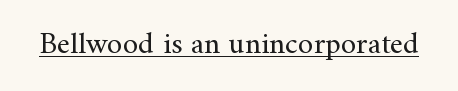
The image shows 31 px regular-weight serif type, upright; set normal letter spacing, underlined; medium stroke contrast and a small x-height.
